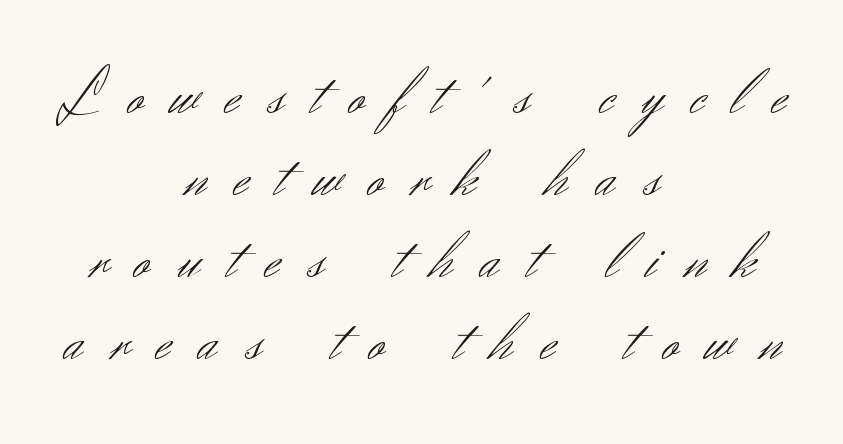
{"serif": "no", "bold": "no", "weight": "light", "width": "normal", "stroke_contrast": "medium", "x_height": "small", "monospaced": "no", "underline": "no", "align": "center", "line_spacing": "normal", "line_spacing_ratio": 1.26, "letter_spacing": "wide", "letter_spacing_em": 0.43, "glyph_px": 65}
